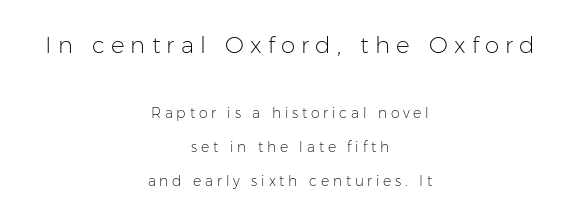
Honestly, there is no underline to notice here at all. The designer dialed line spacing up above the default. Stroke mass is kept to a normal reading level or below. The initial chunk of copy outweighs the following chunk in type size. Do the letters lean? They stand straight. A typesetter would call this heavily tracked-out type.
